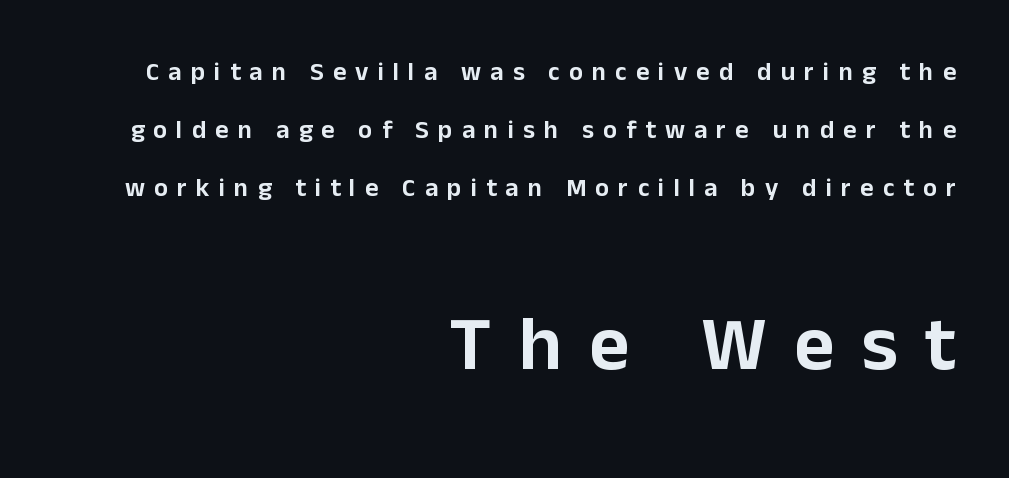
Q: Is the text italic (slanted)? A: No, it is upright.
Q: Is the typeface a serif or a sans-serif typeface? A: Sans-serif.
Q: Is the text underlined? A: No.
Q: How is the paragraph aligned? A: Right-aligned.
Q: Is the spacing between letters normal or unusually wide? A: Unusually wide.
Q: Is the spacing between lines tight, normal or loose? A: Loose.
Q: Which block of text is set in a larger size, the first (top) or the second (bottom)? A: The second (bottom) one.
Q: Width (condensed, normal, or wide)? A: Normal.
Q: Stroke contrast? A: Low.
Q: x-height? A: Medium.
Q: Monospaced? A: No.
